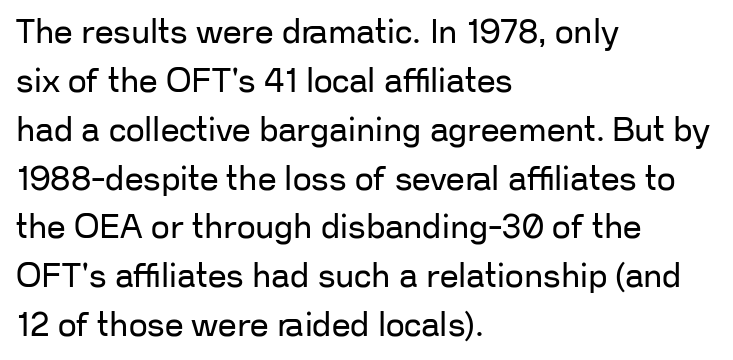
{"serif": "no", "italic": "no", "bold": "no", "weight": "regular", "width": "normal", "stroke_contrast": "low", "x_height": "medium", "monospaced": "no", "underline": "no", "align": "left", "line_spacing": "normal", "line_spacing_ratio": 1.48, "letter_spacing": "normal", "letter_spacing_em": 0.0, "glyph_px": 33}
